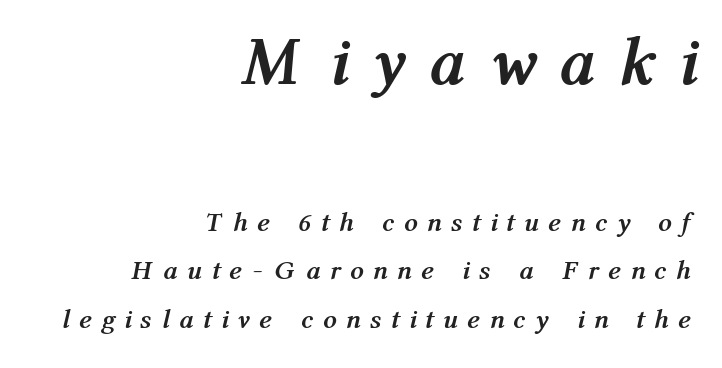
{"italic": "yes", "lean": "right", "slant_degrees": 12, "bold": "yes", "weight": "semibold", "width": "condensed", "stroke_contrast": "medium", "x_height": "medium", "monospaced": "no", "underline": "no", "align": "right", "line_spacing_ratio": 1.79, "letter_spacing": "wide", "letter_spacing_em": 0.45, "larger_block": "first", "size_ratio": 2.52, "glyph_px": 68}
